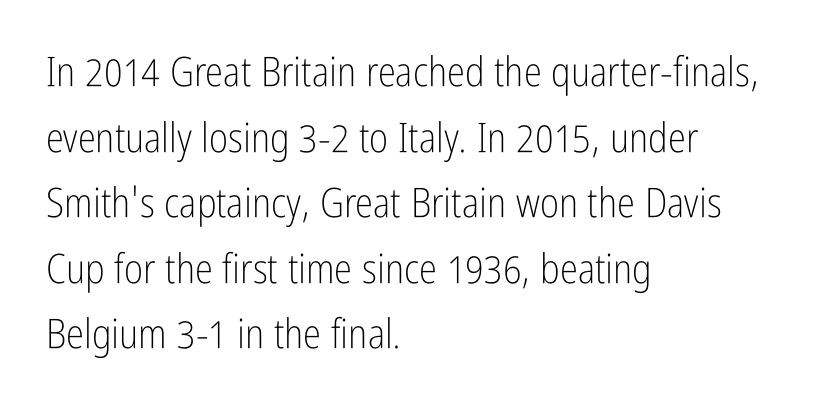
A classic flush-left, rag-right setting is used for this passage. You can tell it's not italic because the verticals are truly vertical. The type family on display is of the sans-serif kind. A normal amount of white space separates one row of letters from the next.
